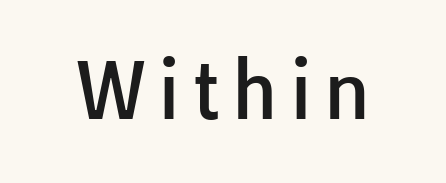
Q: Is the text italic (slanted)? A: No, it is upright.
Q: Is the typeface a serif or a sans-serif typeface? A: Sans-serif.
Q: Is the text underlined? A: No.
Q: Width (condensed, normal, or wide)? A: Normal.
Q: Stroke contrast? A: Low.
Q: x-height? A: Medium.
Q: Monospaced? A: No.
